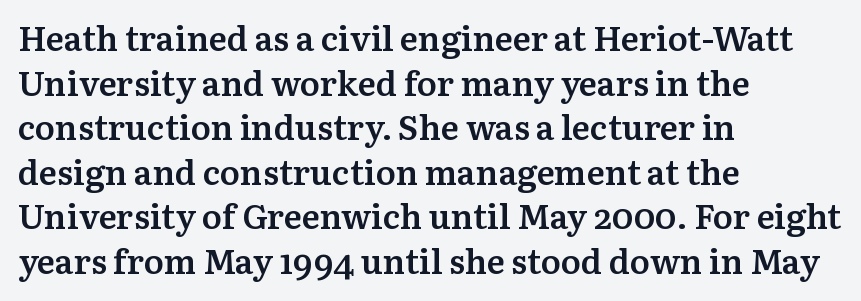
{"serif": "yes", "italic": "no", "bold": "semi", "weight": "semibold", "width": "normal", "stroke_contrast": "medium", "x_height": "medium", "monospaced": "no", "underline": "no", "align": "left", "line_spacing": "normal", "line_spacing_ratio": 1.31, "letter_spacing": "normal", "letter_spacing_em": 0.0, "glyph_px": 34}
